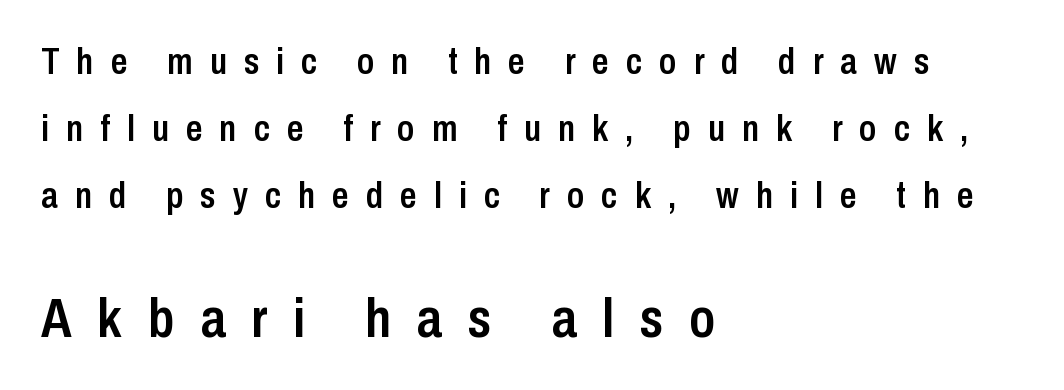
{"serif": "no", "italic": "no", "bold": "semi", "weight": "semibold", "width": "condensed", "stroke_contrast": "low", "x_height": "medium", "monospaced": "no", "underline": "no", "align": "left", "line_spacing_ratio": 1.81, "letter_spacing": "wide", "letter_spacing_em": 0.46, "larger_block": "second", "size_ratio": 1.51, "glyph_px": 56}
